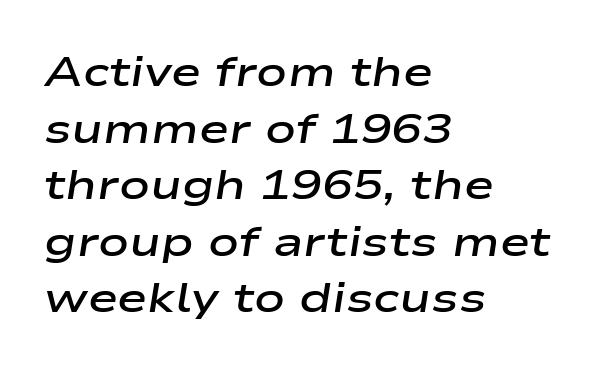
The passage shown has conventional tracking throughout. Its strokes are somewhat broadened, the hallmark of semibold type. The face used here has a pronounced slope to its letters. Looks like regular typesetting: each glyph gets only the width it needs.
